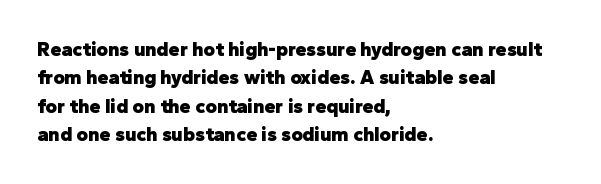
The image shows 20 px bold type, upright; set left-aligned, normal line spacing (1.42x), normal letter spacing, not underlined.
